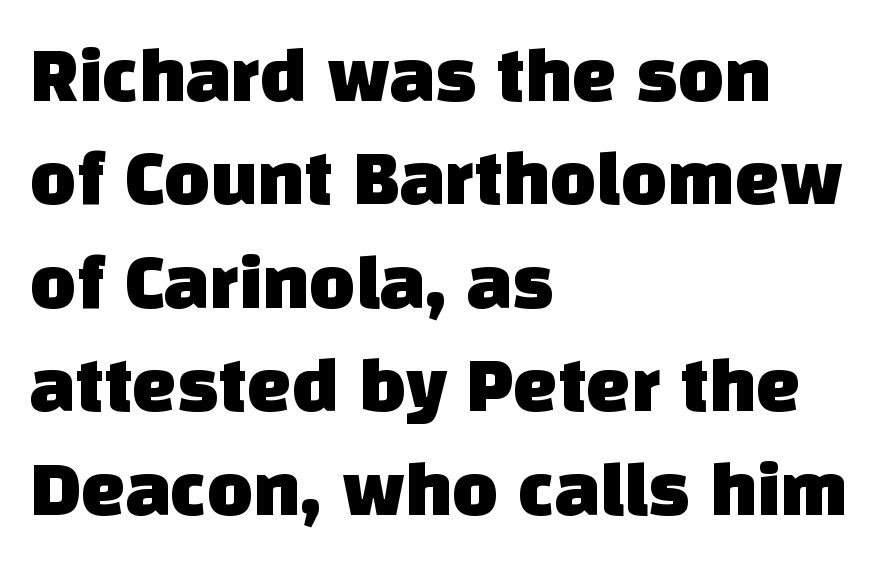
Q: Is the typeface a serif or a sans-serif typeface? A: Sans-serif.
Q: Is the text underlined? A: No.
Q: How is the paragraph aligned? A: Left-aligned.
Q: Is the spacing between letters normal or unusually wide? A: Normal.
Q: Is the spacing between lines tight, normal or loose? A: Normal.
Q: Width (condensed, normal, or wide)? A: Normal.
Q: Stroke contrast? A: Low.
Q: x-height? A: Large.
Q: Monospaced? A: No.
